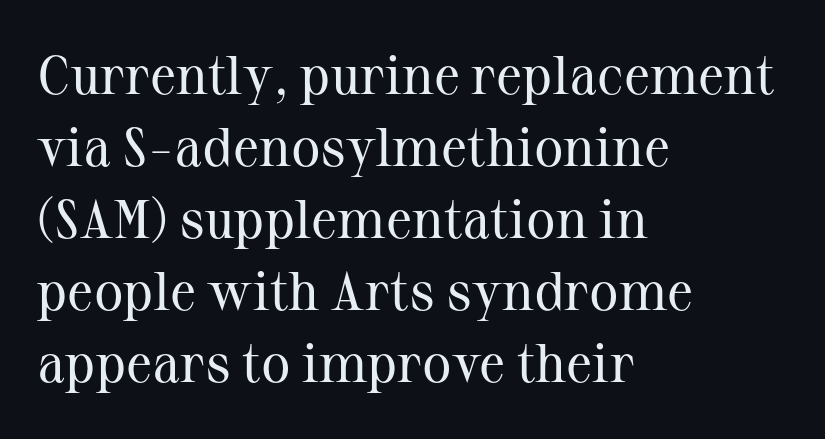
The image shows 55 px regular-weight serif type, upright; set left-aligned, normal line spacing (1.31x), normal letter spacing, not underlined; medium stroke contrast and a medium x-height.
